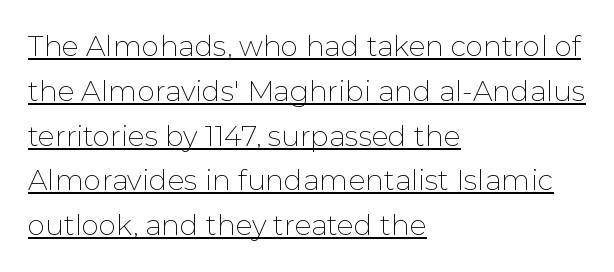
The image shows 28 px thin sans-serif type, upright; set left-aligned, normal line spacing (1.6x), normal letter spacing, underlined; low stroke contrast and a medium x-height.
